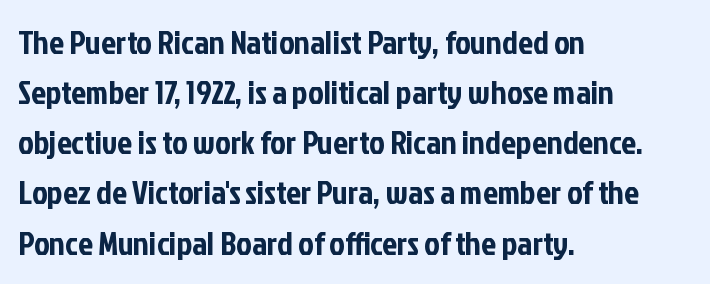
The image shows 33 px condensed sans-serif type, upright; set left-aligned, normal line spacing (1.52x), normal letter spacing, not underlined; low stroke contrast and a medium x-height.
